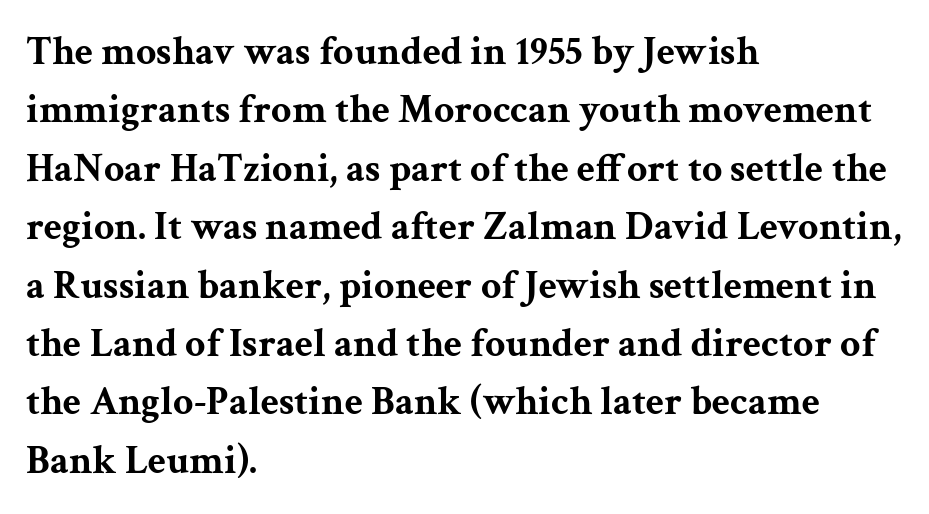
{"serif": "yes", "italic": "no", "bold": "yes", "weight": "bold", "width": "wide", "stroke_contrast": "medium", "x_height": "medium", "monospaced": "no", "underline": "no", "align": "left", "line_spacing": "normal", "line_spacing_ratio": 1.46, "letter_spacing": "normal", "letter_spacing_em": 0.0, "glyph_px": 40}
